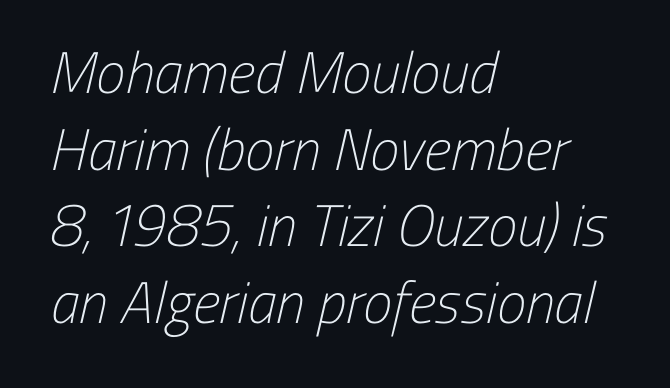
The image shows 59 px light, condensed sans-serif type; set left-aligned, normal line spacing (1.3x), normal letter spacing, not underlined; low stroke contrast and a medium x-height.
